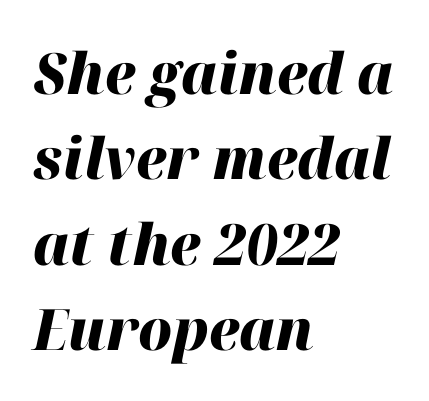
Casual observation: everything's shoved over to the left. Each letter keeps its own natural width here, so spacing adapts to shape. The zone under the glyphs is completely vacant. Baseline-to-baseline distance is the conventional proportion of letter height. The glyphs have the mass of a bold cut.
